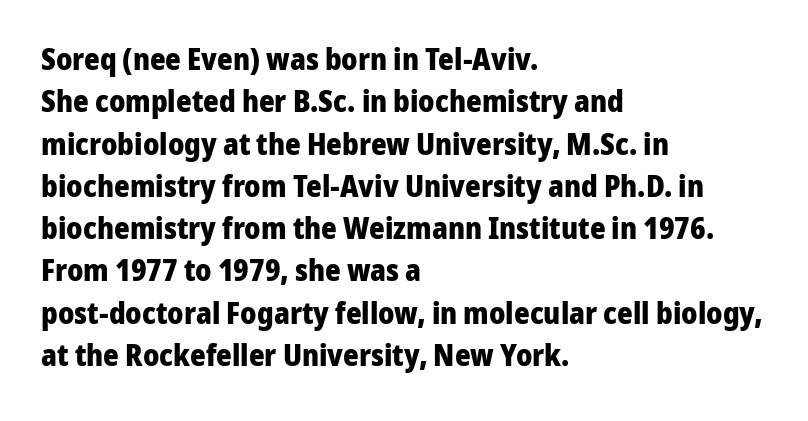
The image shows 30 px heavy sans-serif type, upright; set left-aligned, normal line spacing (1.41x), normal letter spacing, not underlined; low stroke contrast and a medium x-height.
